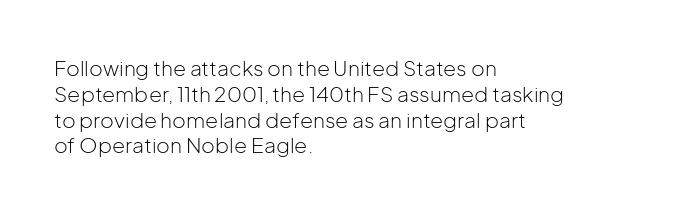
Q: Is the text bold? A: No.
Q: Is the text italic (slanted)? A: No, it is upright.
Q: Is the text underlined? A: No.
Q: How is the paragraph aligned? A: Left-aligned.
Q: Is the spacing between letters normal or unusually wide? A: Normal.
